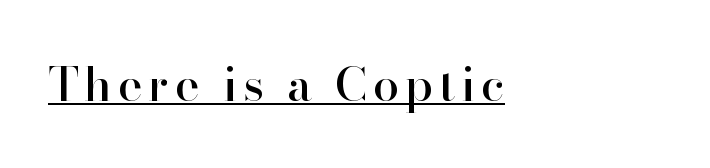
The image shows 47 px serif type, upright; set left-aligned, underlined; high stroke contrast and a small x-height.
